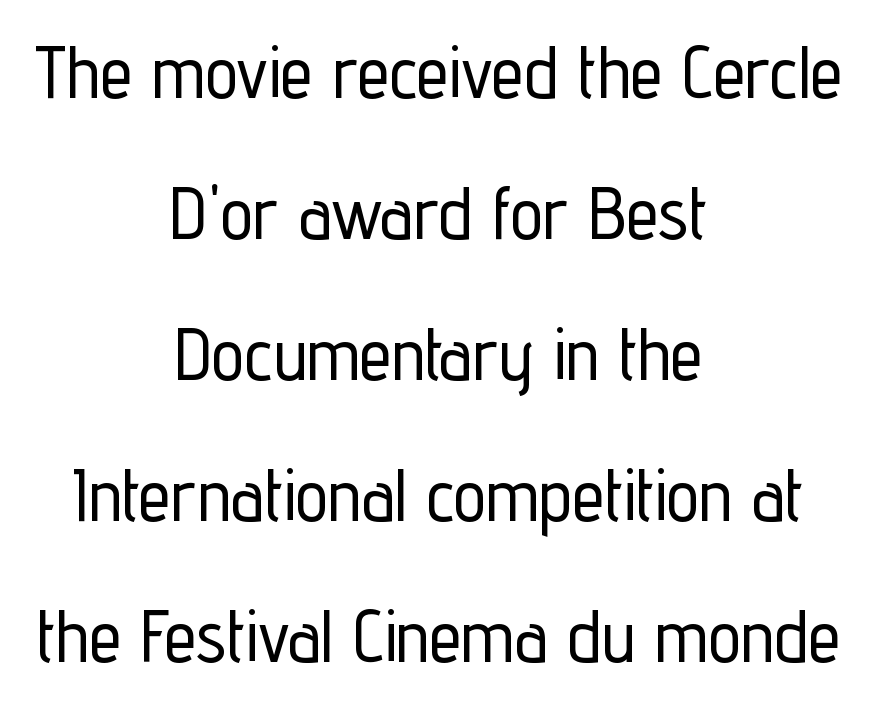
The image shows 73 px condensed sans-serif type, upright; set centered, loose line spacing (1.93x), normal letter spacing, not underlined; low stroke contrast and a medium x-height.
